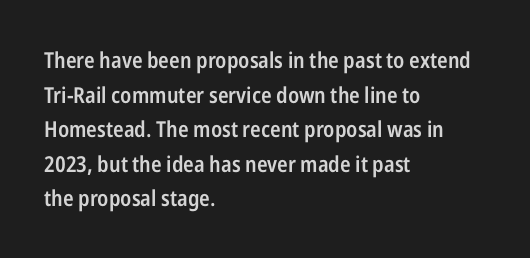
The image shows 22 px text type, upright; set left-aligned, normal line spacing (1.57x), normal letter spacing, not underlined.
